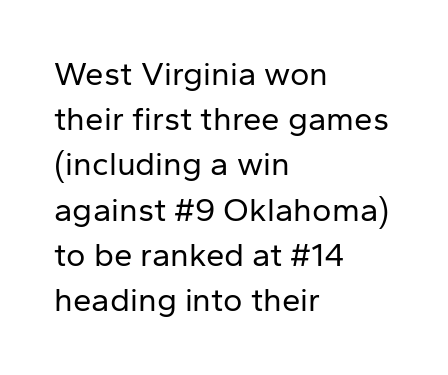
Q: Is the text bold? A: No.
Q: Is the text italic (slanted)? A: No, it is upright.
Q: Is the typeface a serif or a sans-serif typeface? A: Sans-serif.
Q: Is the text underlined? A: No.
Q: How is the paragraph aligned? A: Left-aligned.
Q: Is the spacing between letters normal or unusually wide? A: Normal.
Q: Is the spacing between lines tight, normal or loose? A: Normal.
Q: Width (condensed, normal, or wide)? A: Normal.
Q: Stroke contrast? A: Low.
Q: x-height? A: Medium.
Q: Monospaced? A: No.
